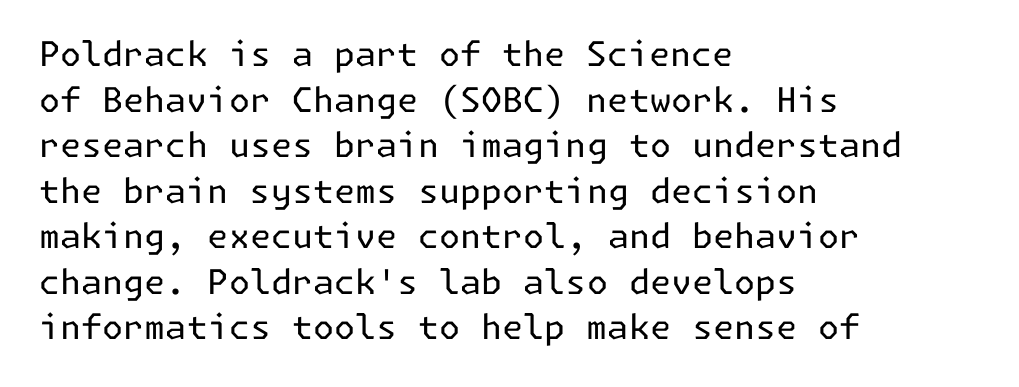
The image shows 34 px regular-weight sans-serif type, upright; set left-aligned, normal line spacing (1.34x), normal letter spacing, not underlined; low stroke contrast and a medium x-height.
